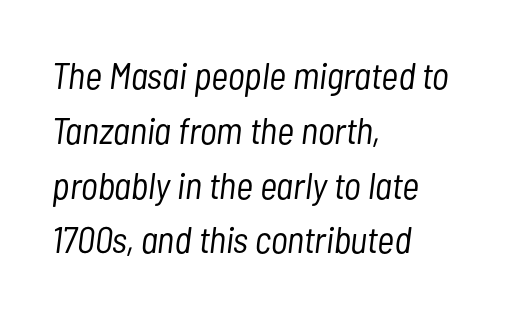
Q: Is the text bold? A: No.
Q: Is the text italic (slanted)? A: Yes, it leans right by about 7 degrees.
Q: Is the text underlined? A: No.
Q: How is the paragraph aligned? A: Left-aligned.
Q: Is the spacing between letters normal or unusually wide? A: Normal.
Q: Is the spacing between lines tight, normal or loose? A: Normal.
Q: Width (condensed, normal, or wide)? A: Condensed.
Q: Stroke contrast? A: Low.
Q: x-height? A: Medium.
Q: Monospaced? A: No.
